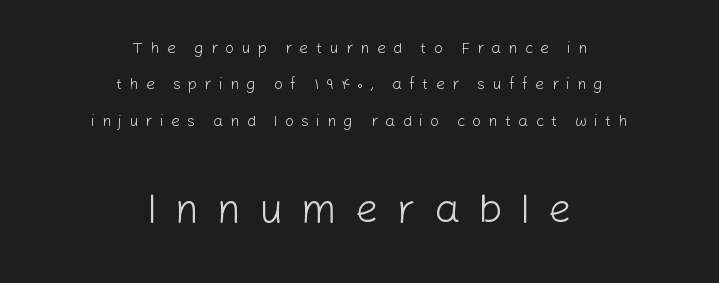
{"serif": "no", "italic": "no", "bold": "no", "weight": "light", "width": "normal", "stroke_contrast": "low", "x_height": "medium", "monospaced": "no", "underline": "no", "align": "center", "line_spacing": "loose", "line_spacing_ratio": 2.28, "letter_spacing": "wide", "letter_spacing_em": 0.44, "larger_block": "second", "size_ratio": 2.56, "glyph_px": 41}
